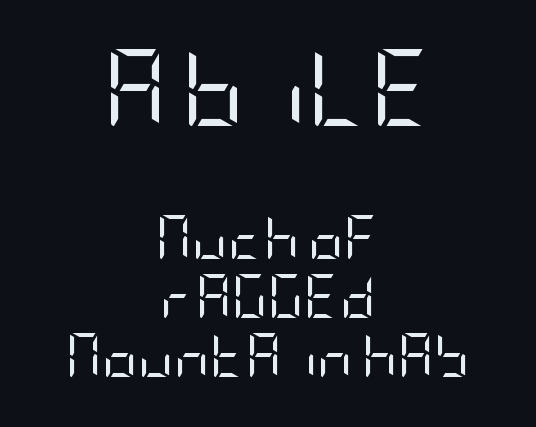
The image shows 77 px regular-weight, condensed sans-serif type, upright; set centered, normal line spacing (1.35x), normal letter spacing, not underlined; the first (top) block is 1.75x larger; low stroke contrast and a large x-height.
